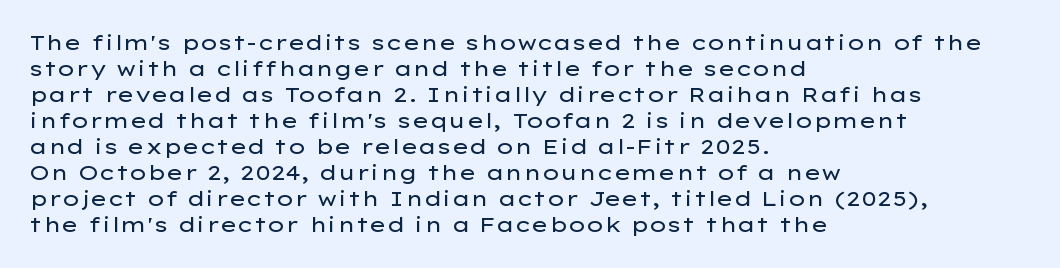
Q: Is the text bold? A: No.
Q: Is the text italic (slanted)? A: No, it is upright.
Q: Is the text underlined? A: No.
Q: How is the paragraph aligned? A: Left-aligned.
Q: Is the spacing between letters normal or unusually wide? A: Normal.
